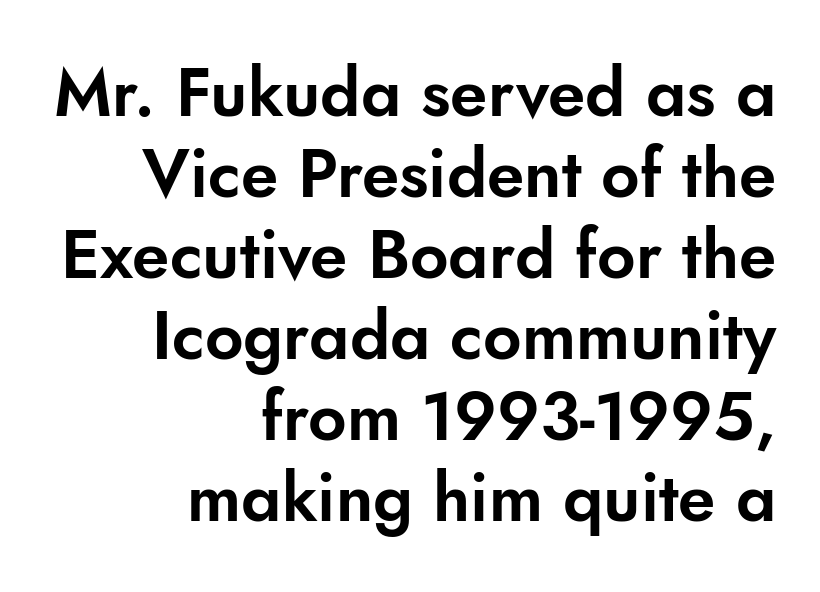
The image shows 67 px sans-serif type, upright; set right-aligned, line spacing 1.21x, normal letter spacing, not underlined; low stroke contrast and a small x-height.
